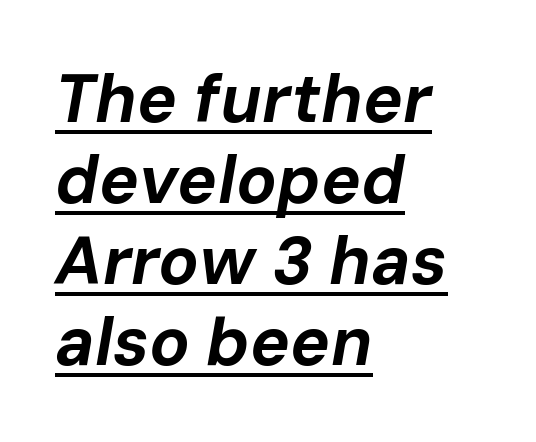
{"italic": "yes", "lean": "right", "slant_degrees": 10, "bold": "yes", "weight": "bold", "width": "normal", "stroke_contrast": "low", "x_height": "medium", "monospaced": "no", "underline": "yes", "align": "left", "line_spacing_ratio": 1.21, "letter_spacing": "normal", "letter_spacing_em": 0.0, "glyph_px": 67}
